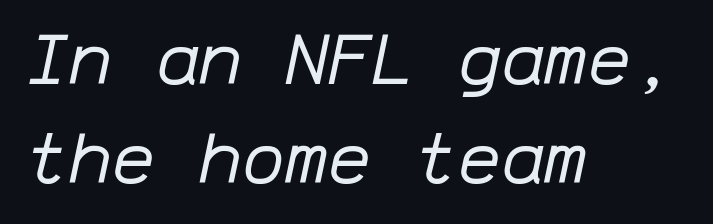
Q: Is the text bold? A: No.
Q: Is the text italic (slanted)? A: Yes, it leans right by about 12 degrees.
Q: Is the text underlined? A: No.
Q: How is the paragraph aligned? A: Left-aligned.
Q: Is the spacing between letters normal or unusually wide? A: Normal.
Q: Is the spacing between lines tight, normal or loose? A: Normal.
Q: Width (condensed, normal, or wide)? A: Normal.
Q: Stroke contrast? A: Low.
Q: x-height? A: Medium.
Q: Monospaced? A: Yes.
